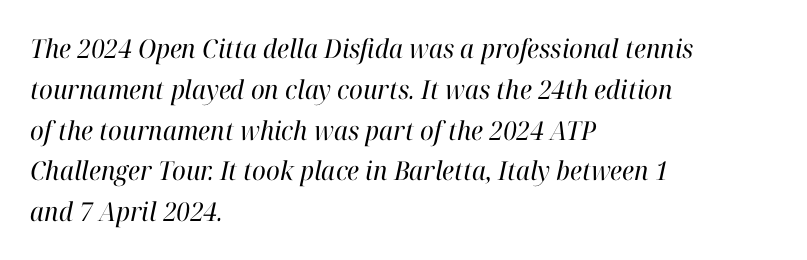
{"italic": "yes", "lean": "right", "slant_degrees": 12, "bold": "no", "underline": "no", "align": "left", "line_spacing": "normal", "line_spacing_ratio": 1.57, "letter_spacing": "normal", "letter_spacing_em": 0.0, "glyph_px": 26}
